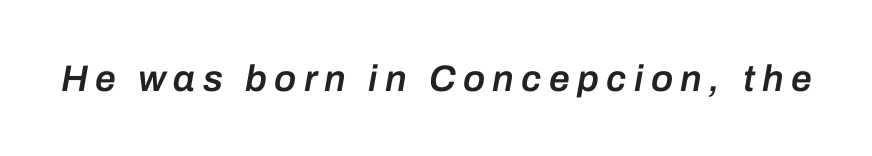
Q: Is the text bold? A: Semi-bold.
Q: Is the text italic (slanted)? A: Yes, it leans right by about 10 degrees.
Q: Is the text underlined? A: No.
Q: Is the spacing between letters normal or unusually wide? A: Unusually wide.
Q: Width (condensed, normal, or wide)? A: Normal.
Q: Stroke contrast? A: Low.
Q: x-height? A: Medium.
Q: Monospaced? A: No.
